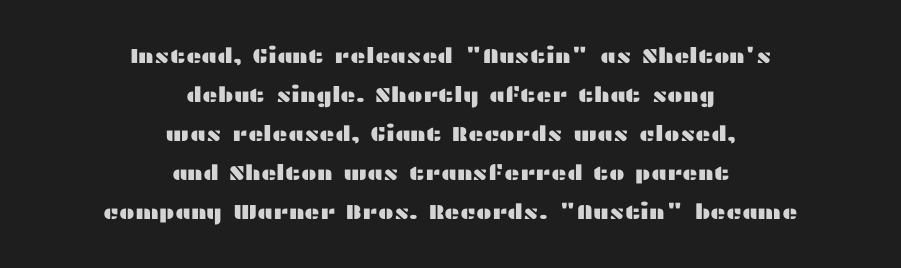
Q: Is the text italic (slanted)? A: No, it is upright.
Q: Is the text underlined? A: No.
Q: How is the paragraph aligned? A: Centered.
Q: Is the spacing between letters normal or unusually wide? A: Normal.
